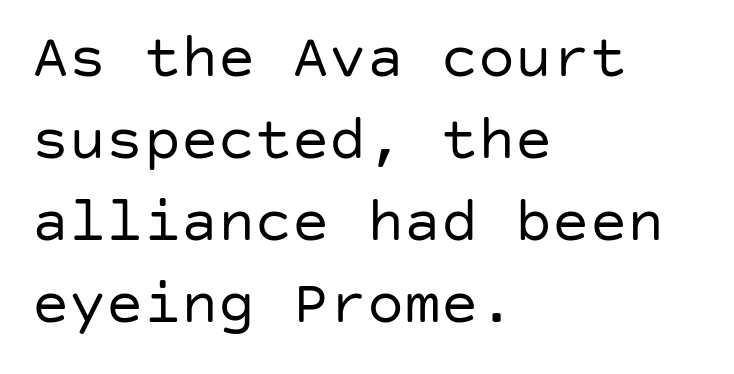
A bare baseline throughout the passage. Leading matches the norm, producing a regular column. Letters have the restrained weight of plain body copy at most. Letterform terminals end flat and unadorned throughout the passage. This is roman type, the default non-slanted kind.
